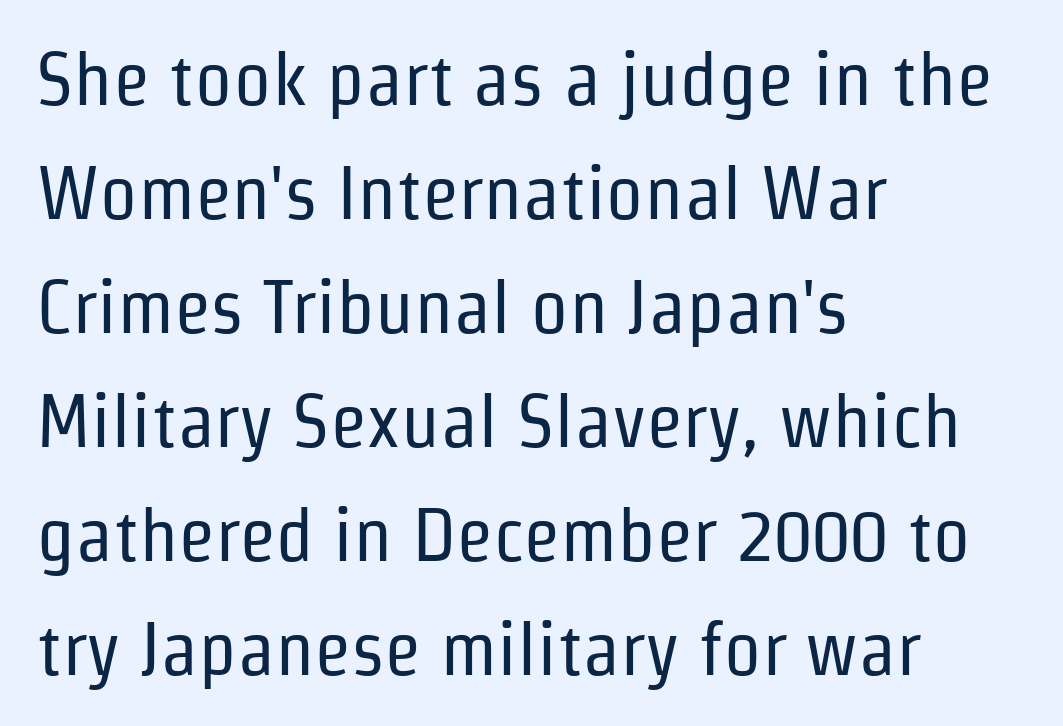
Regular leading. A roman cut, with each character standing at attention. Casual observation: everything's shoved over to the left. The glyphs in this specimen are sans serif.
